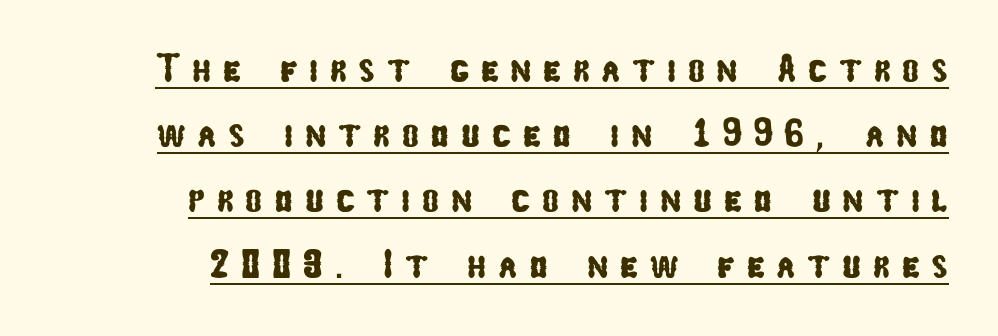
Q: Is the typeface a serif or a sans-serif typeface? A: Sans-serif.
Q: Is the text underlined? A: Yes.
Q: How is the paragraph aligned? A: Right-aligned.
Q: Is the spacing between letters normal or unusually wide? A: Unusually wide.
Q: Is the spacing between lines tight, normal or loose? A: Normal.
Q: Width (condensed, normal, or wide)? A: Condensed.
Q: Stroke contrast? A: Low.
Q: x-height? A: Medium.
Q: Monospaced? A: No.
